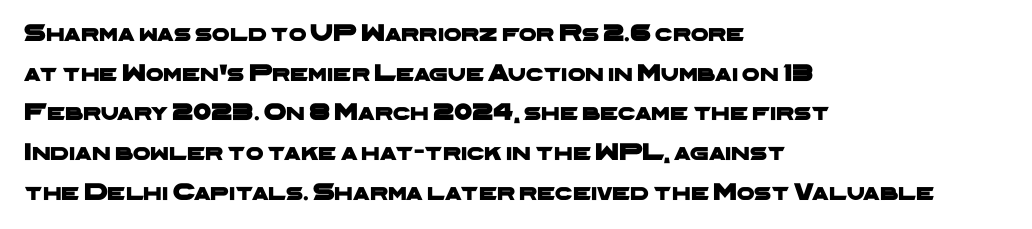
The image shows 25 px text type; set left-aligned, normal line spacing (1.59x), normal letter spacing, not underlined.
